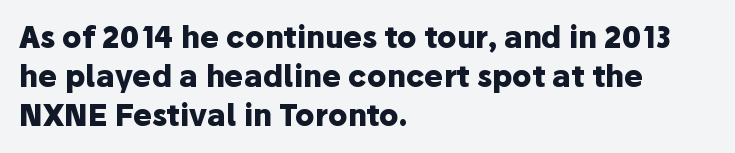
Type without underlining. What stands out about the letter spacing? Nothing — it is the standard amount. Typographic density is high because the face is bold. A typesetter would call this proportional, since set widths differ per character.
